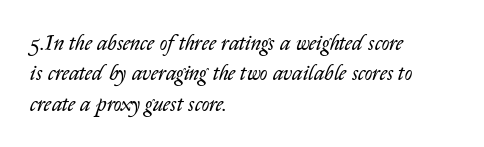
Q: Is the text bold? A: No.
Q: Is the text italic (slanted)? A: Yes, it leans right by about 14 degrees.
Q: Is the text underlined? A: No.
Q: How is the paragraph aligned? A: Left-aligned.
Q: Is the spacing between letters normal or unusually wide? A: Normal.
Q: Is the spacing between lines tight, normal or loose? A: Normal.
